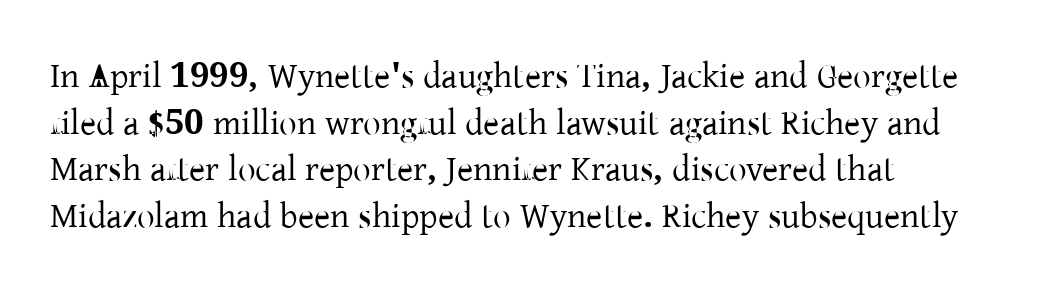
Nope, not italic — everything's standing straight. Lines of text with bare space underneath. A classic flush-left, rag-right setting is used for this passage. You could not count columns in this text — the font is proportionally spaced. You could call the tracking neutral — neither tight nor loose.
